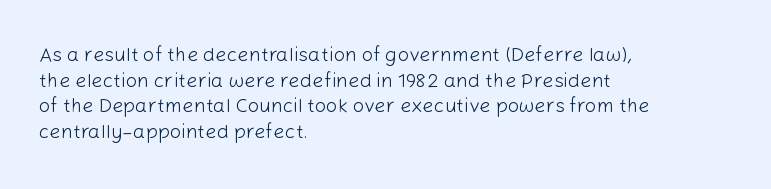
The weight would be labelled regular, book, light, or lighter still. Tall strokes in this sample are plumb rather than angled. These lines stack with their left ends in a neat column. Unmarked baselines from the first word to the last. Regular leading. A typesetter would call this zero additional tracking.
